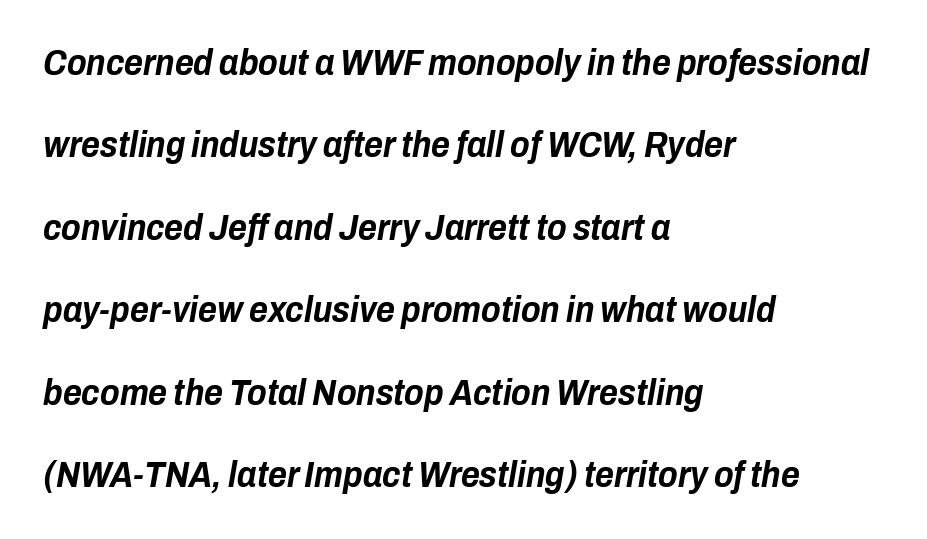
{"italic": "yes", "lean": "right", "slant_degrees": 10, "bold": "yes", "weight": "bold", "width": "condensed", "stroke_contrast": "low", "x_height": "medium", "monospaced": "no", "underline": "no", "align": "left", "line_spacing": "loose", "line_spacing_ratio": 2.29, "letter_spacing": "normal", "letter_spacing_em": 0.0, "glyph_px": 36}
